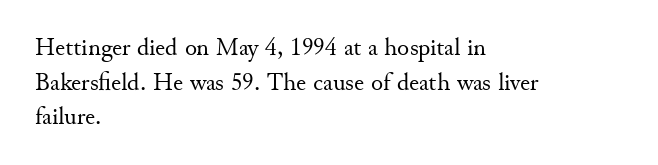
{"italic": "no", "bold": "no", "underline": "no", "align": "left", "line_spacing": "normal", "line_spacing_ratio": 1.39, "letter_spacing": "normal", "letter_spacing_em": 0.0, "glyph_px": 25}
